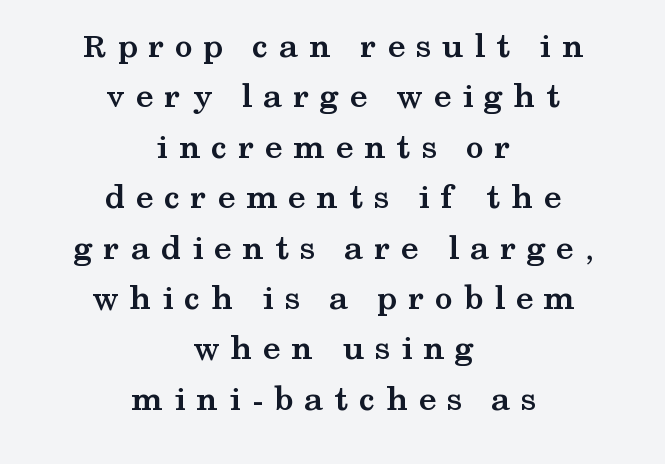
The image shows 36 px semibold, wide serif type, upright; set centered, normal line spacing (1.4x), unusually wide letter spacing (+0.29 em), not underlined; medium stroke contrast and a medium x-height.
